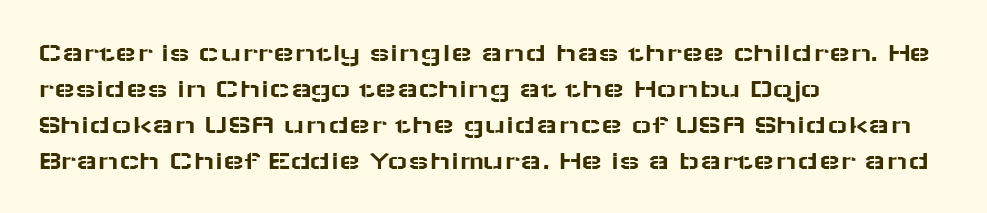
{"serif": "no", "italic": "no", "width": "wide", "stroke_contrast": "low", "x_height": "medium", "monospaced": "no", "underline": "no", "align": "left", "line_spacing": "normal", "line_spacing_ratio": 1.28, "letter_spacing": "normal", "letter_spacing_em": 0.0, "glyph_px": 28}
